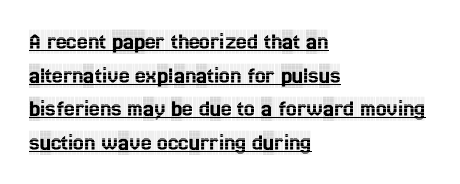
Italic: no, the glyphs are upright roman. Tracking here is standard; glyphs follow each other at the usual distance. One glance says typical: line gaps are just what's usual. Check the space under the baseline: a stroke is drawn there.
